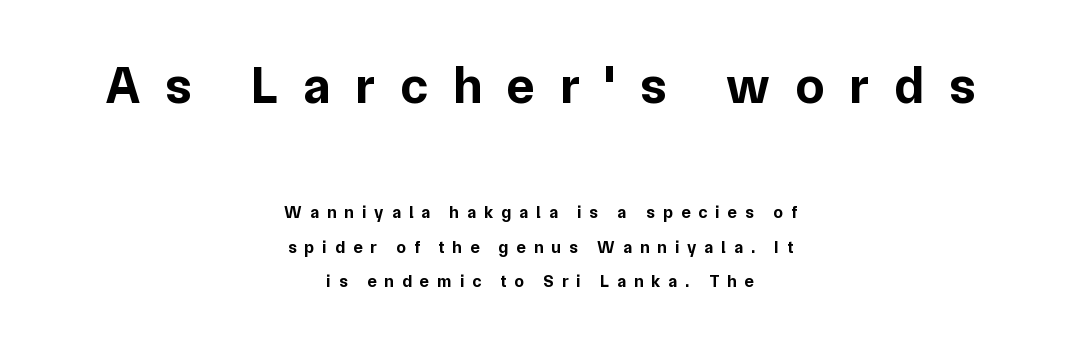
Q: Is the text bold? A: Yes.
Q: Is the text italic (slanted)? A: No, it is upright.
Q: Is the typeface a serif or a sans-serif typeface? A: Sans-serif.
Q: Is the text underlined? A: No.
Q: How is the paragraph aligned? A: Centered.
Q: Is the spacing between letters normal or unusually wide? A: Unusually wide.
Q: Is the spacing between lines tight, normal or loose? A: Loose.
Q: Which block of text is set in a larger size, the first (top) or the second (bottom)? A: The first (top) one.
Q: Width (condensed, normal, or wide)? A: Normal.
Q: Stroke contrast? A: Low.
Q: x-height? A: Medium.
Q: Monospaced? A: No.
